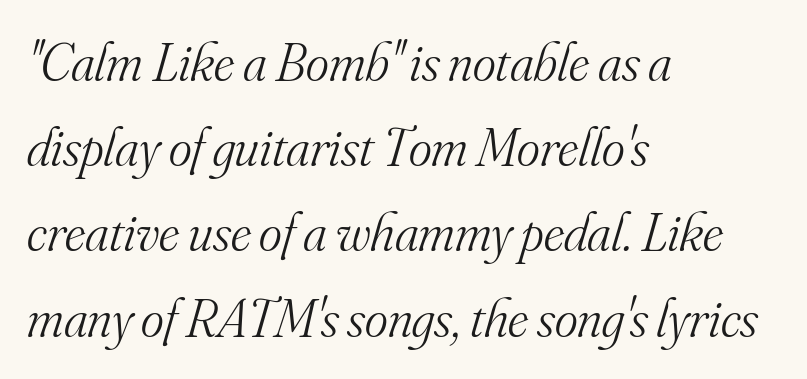
Q: Is the text bold? A: No.
Q: Is the text italic (slanted)? A: Yes, it leans right by about 16 degrees.
Q: Is the typeface a serif or a sans-serif typeface? A: Serif.
Q: Is the text underlined? A: No.
Q: How is the paragraph aligned? A: Left-aligned.
Q: Is the spacing between letters normal or unusually wide? A: Normal.
Q: Is the spacing between lines tight, normal or loose? A: Normal.
Q: Width (condensed, normal, or wide)? A: Normal.
Q: Stroke contrast? A: Medium.
Q: x-height? A: Small.
Q: Monospaced? A: No.
